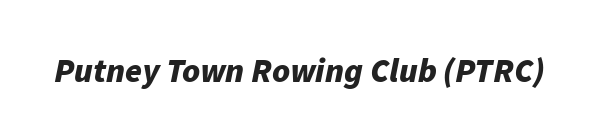
These lines were composed using italics. Think of a printed novel: that variable character pitch is what you see here. Each row of text sits above clean, open space. Bold? Absolutely — the strokes are thick and heavy.
